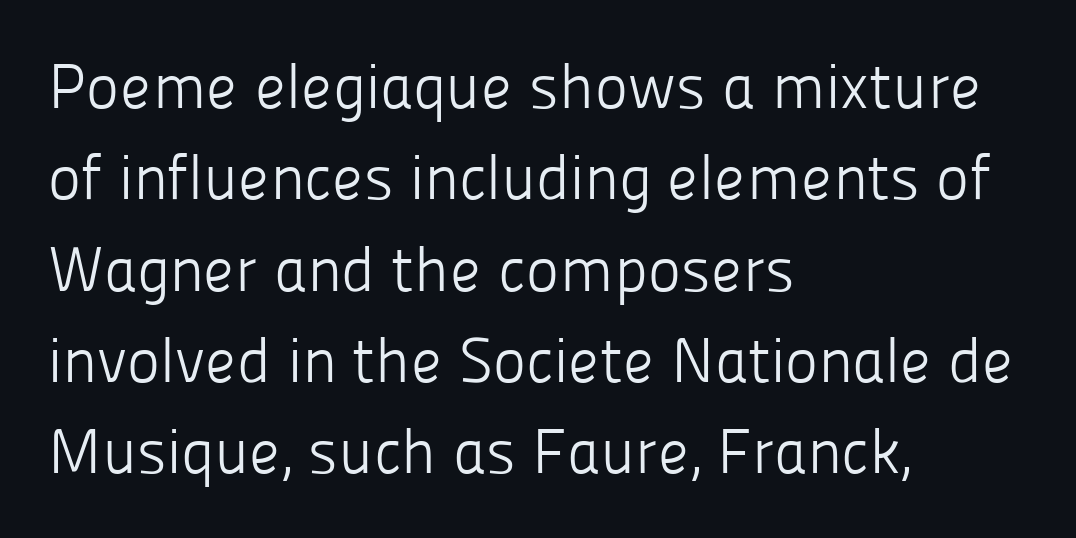
{"serif": "no", "italic": "no", "bold": "no", "weight": "light", "width": "normal", "stroke_contrast": "low", "x_height": "medium", "monospaced": "no", "underline": "no", "align": "left", "line_spacing": "normal", "line_spacing_ratio": 1.45, "letter_spacing": "normal", "letter_spacing_em": 0.0, "glyph_px": 63}
